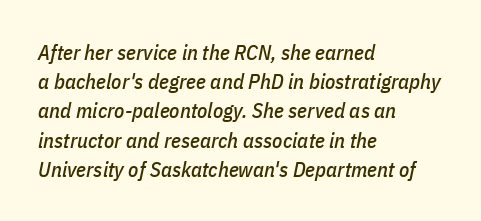
The font's italic variant was chosen for this text. The leading is moderate, giving the passage an even texture. No word sits above an underline. The face used here is rendered with its standard letterfit.
